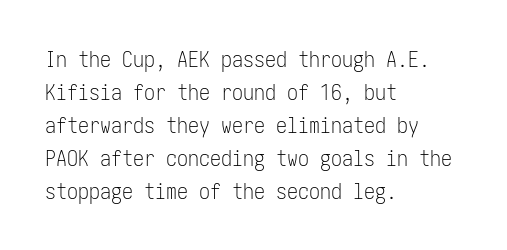
In terms of leading, this rendering sits right in the middle. Quick note: not italic, upright. Stems here are at most as thick as an everyday book face. Letter spacing: default.
